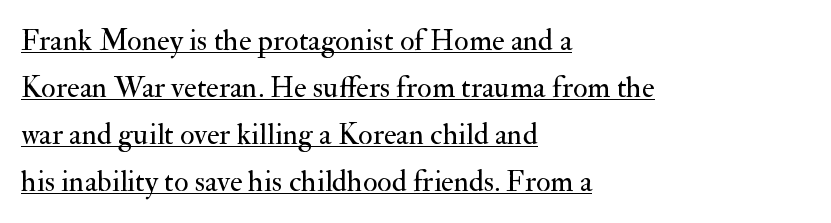
{"serif": "yes", "italic": "no", "bold": "no", "weight": "regular", "width": "normal", "stroke_contrast": "medium", "x_height": "small", "monospaced": "no", "underline": "yes", "align": "left", "line_spacing": "normal", "line_spacing_ratio": 1.57, "letter_spacing": "normal", "letter_spacing_em": 0.0, "glyph_px": 30}
